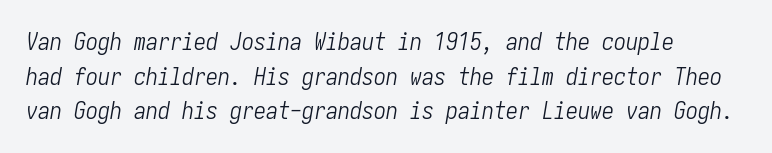
The image shows 24 px text type, italic (leaning right); set normal line spacing (1.44x), normal letter spacing, not underlined.
